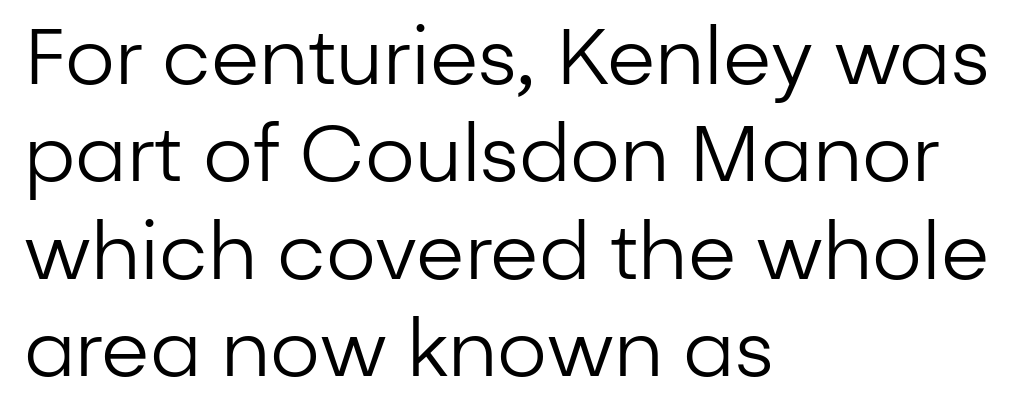
{"serif": "no", "italic": "no", "bold": "no", "weight": "regular", "width": "normal", "stroke_contrast": "low", "x_height": "medium", "monospaced": "no", "underline": "no", "align": "left", "line_spacing": "normal", "line_spacing_ratio": 1.25, "letter_spacing": "normal", "letter_spacing_em": 0.0, "glyph_px": 78}
